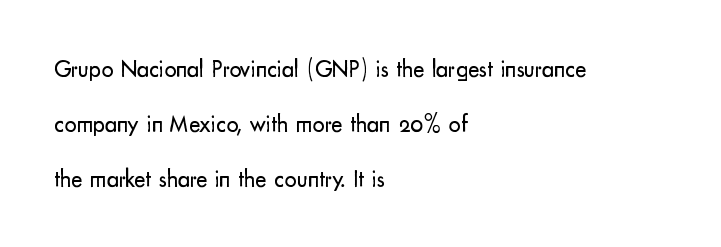
{"italic": "no", "bold": "no", "underline": "no", "align": "left", "line_spacing": "loose", "line_spacing_ratio": 2.29, "letter_spacing": "normal", "letter_spacing_em": 0.0, "glyph_px": 24}
